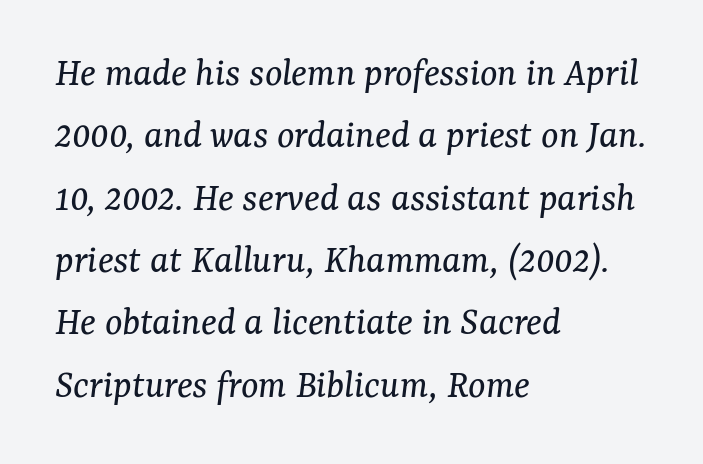
Q: Is the text bold? A: No.
Q: Is the text italic (slanted)? A: Yes, it leans right by about 7 degrees.
Q: Is the typeface a serif or a sans-serif typeface? A: Serif.
Q: Is the text underlined? A: No.
Q: How is the paragraph aligned? A: Left-aligned.
Q: Is the spacing between letters normal or unusually wide? A: Normal.
Q: Is the spacing between lines tight, normal or loose? A: Normal.
Q: Width (condensed, normal, or wide)? A: Normal.
Q: Stroke contrast? A: Medium.
Q: x-height? A: Medium.
Q: Monospaced? A: No.
